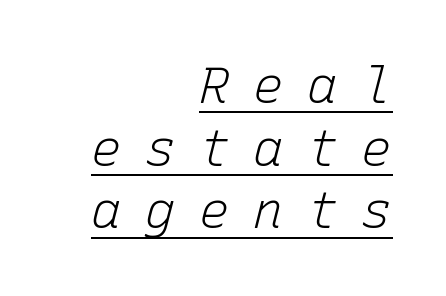
Q: Is the text bold? A: No.
Q: Is the text italic (slanted)? A: Yes, it leans right by about 15 degrees.
Q: Is the text underlined? A: Yes.
Q: How is the paragraph aligned? A: Right-aligned.
Q: Is the spacing between letters normal or unusually wide? A: Unusually wide.
Q: Width (condensed, normal, or wide)? A: Normal.
Q: Stroke contrast? A: Low.
Q: x-height? A: Medium.
Q: Monospaced? A: Yes.
